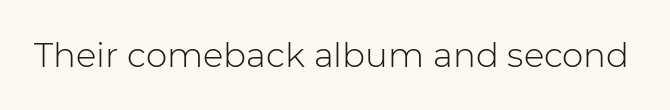
Q: Is the text bold? A: No.
Q: Is the text italic (slanted)? A: No, it is upright.
Q: Is the typeface a serif or a sans-serif typeface? A: Sans-serif.
Q: Is the text underlined? A: No.
Q: Is the spacing between letters normal or unusually wide? A: Normal.
Q: Width (condensed, normal, or wide)? A: Normal.
Q: Stroke contrast? A: Low.
Q: x-height? A: Medium.
Q: Monospaced? A: No.
